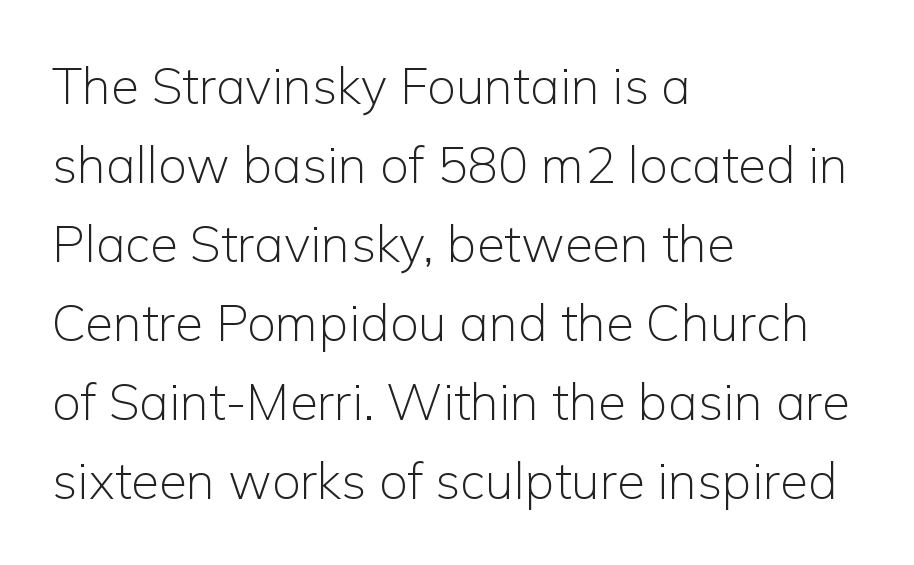
The image shows 51 px light sans-serif type, upright; set left-aligned, normal line spacing (1.55x), normal letter spacing, not underlined; low stroke contrast and a medium x-height.
